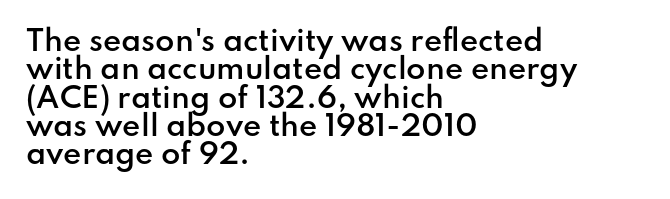
The image shows 28 px semibold sans-serif type, upright; set left-aligned, tight line spacing (1.01x), normal letter spacing, not underlined; low stroke contrast and a small x-height.
